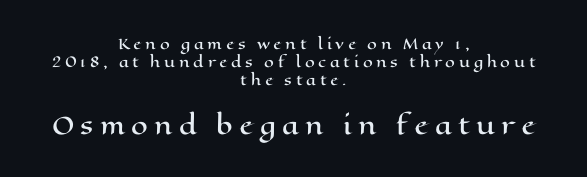
The image shows 24 px text type, upright; set centered, normal line spacing (1.27x), unusually wide letter spacing (+0.26 em), not underlined; the second (bottom) block is 1.71x larger.
